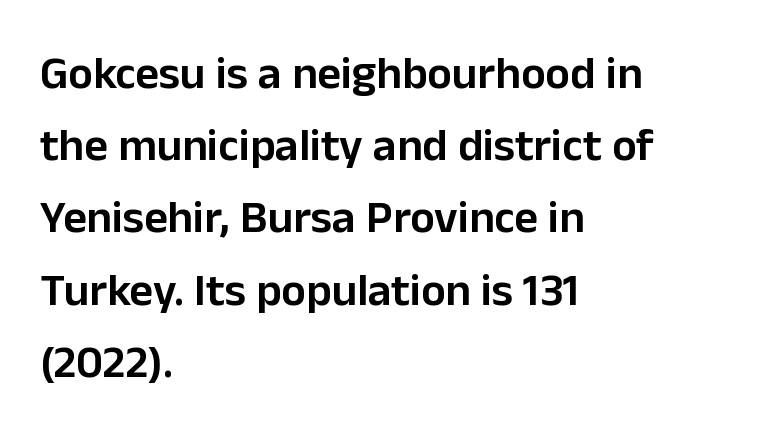
{"serif": "no", "italic": "no", "bold": "semi", "weight": "semibold", "width": "normal", "stroke_contrast": "low", "x_height": "medium", "monospaced": "no", "underline": "no", "align": "left", "line_spacing": "normal", "line_spacing_ratio": 1.57, "letter_spacing": "normal", "letter_spacing_em": 0.0, "glyph_px": 46}
